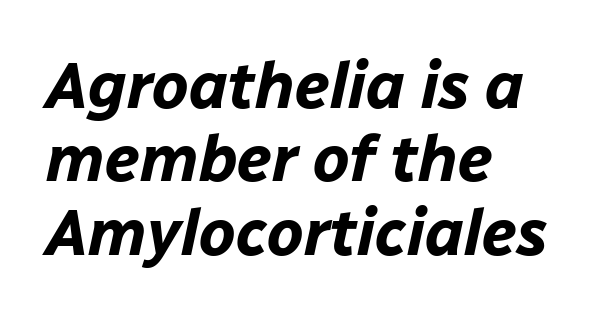
The image shows 65 px bold type, italic (leaning right); set left-aligned, tight line spacing (1.13x), normal letter spacing, not underlined; low stroke contrast and a medium x-height.
